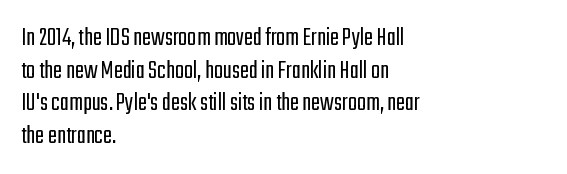
The image shows 27 px text type, upright; set left-aligned, line spacing 1.21x, normal letter spacing, not underlined.
